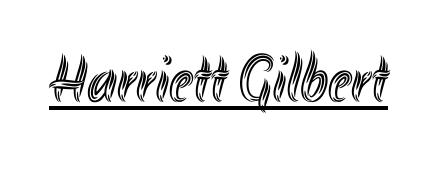
Q: Is the text italic (slanted)? A: Yes.
Q: Is the text underlined? A: Yes.
Q: Is the spacing between letters normal or unusually wide? A: Normal.
Q: Width (condensed, normal, or wide)? A: Condensed.
Q: x-height? A: Small.
Q: Monospaced? A: No.
